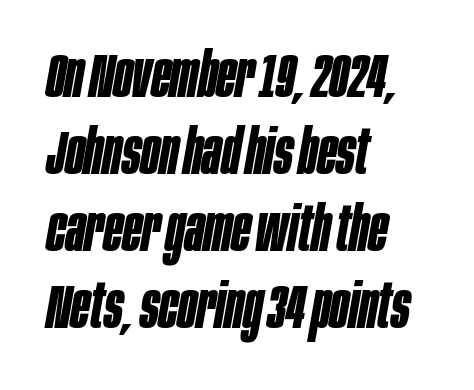
The image shows 62 px bold, condensed type, italic (leaning right); set left-aligned, line spacing 1.24x, normal letter spacing, not underlined; low stroke contrast and a large x-height.
